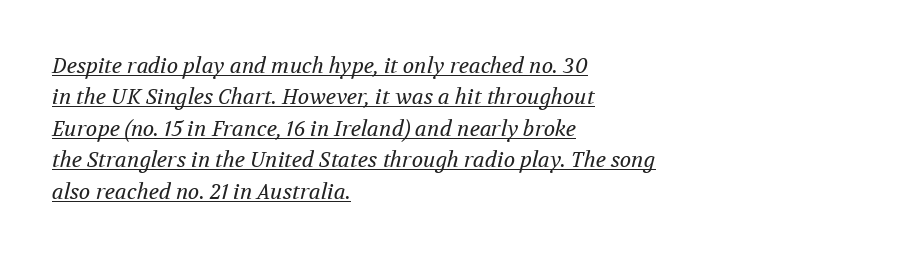
The image shows 21 px text type, italic (leaning right); set left-aligned, normal line spacing (1.5x), normal letter spacing, underlined.
